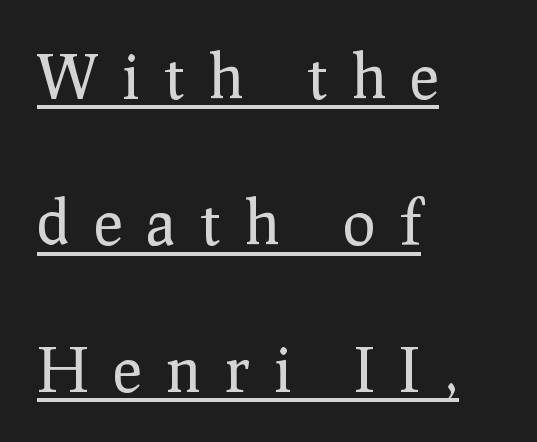
{"serif": "yes", "italic": "no", "bold": "no", "weight": "regular", "width": "normal", "stroke_contrast": "low", "x_height": "medium", "monospaced": "no", "underline": "yes", "align": "left", "line_spacing": "loose", "line_spacing_ratio": 2.4, "letter_spacing": "wide", "letter_spacing_em": 0.4, "glyph_px": 61}
